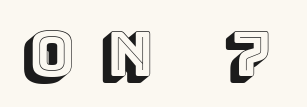
Q: Is the text italic (slanted)? A: No, it is upright.
Q: Is the text underlined? A: No.
Q: Is the spacing between letters normal or unusually wide? A: Unusually wide.
Q: Width (condensed, normal, or wide)? A: Normal.
Q: x-height? A: Large.
Q: Monospaced? A: No.
